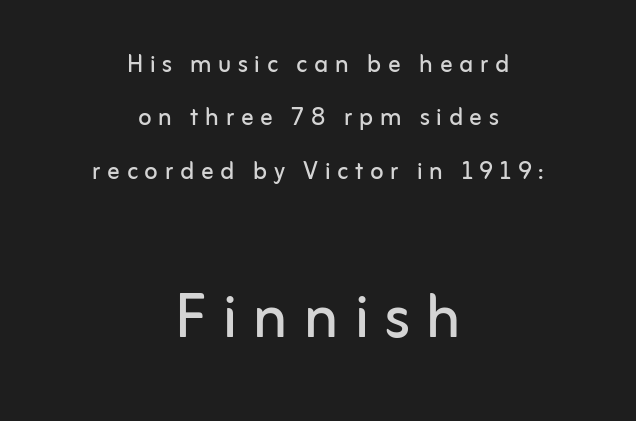
The image shows 78 px regular-weight sans-serif type, upright; set centered, line spacing 1.72x, unusually wide letter spacing (+0.21 em), not underlined; the second (bottom) block is 2.52x larger; low stroke contrast and a medium x-height.
